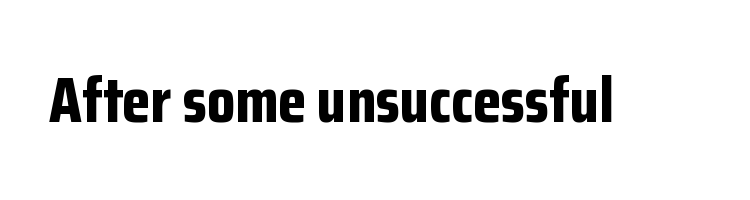
Q: Is the text bold? A: Yes.
Q: Is the text italic (slanted)? A: No, it is upright.
Q: Is the typeface a serif or a sans-serif typeface? A: Sans-serif.
Q: Is the text underlined? A: No.
Q: Is the spacing between letters normal or unusually wide? A: Normal.
Q: Width (condensed, normal, or wide)? A: Condensed.
Q: Stroke contrast? A: Low.
Q: x-height? A: Medium.
Q: Monospaced? A: No.
